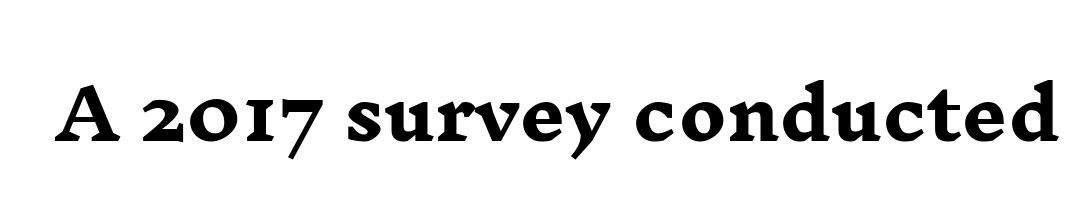
{"serif": "yes", "italic": "no", "bold": "yes", "weight": "heavy", "width": "wide", "stroke_contrast": "low", "x_height": "medium", "monospaced": "no", "underline": "no", "letter_spacing": "normal", "letter_spacing_em": 0.0, "glyph_px": 71}
